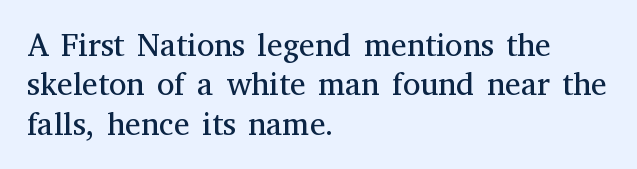
The image shows 32 px regular-weight serif type, upright; set left-aligned, line spacing 1.23x, normal letter spacing, not underlined; medium stroke contrast and a medium x-height.
